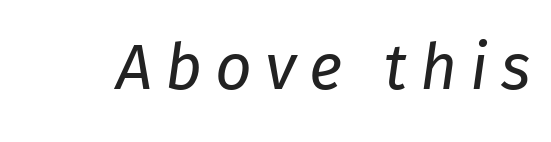
{"italic": "yes", "lean": "right", "slant_degrees": 8, "bold": "no", "weight": "regular", "width": "normal", "stroke_contrast": "low", "x_height": "medium", "monospaced": "no", "underline": "no", "letter_spacing": "wide", "letter_spacing_em": 0.2, "glyph_px": 64}
